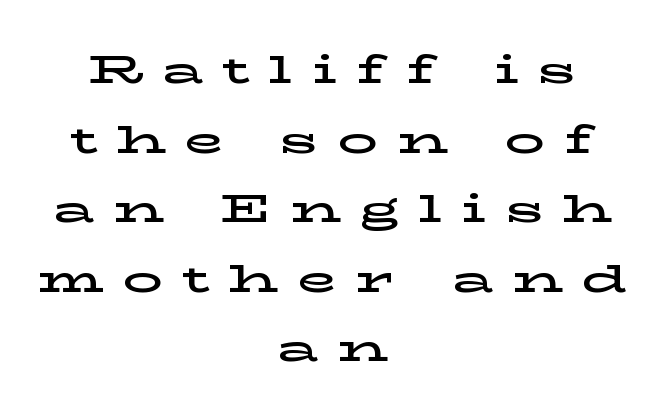
The image shows 40 px wide serif type, upright; set centered, line spacing 1.74x, unusually wide letter spacing (+0.48 em), not underlined; low stroke contrast and a medium x-height.
